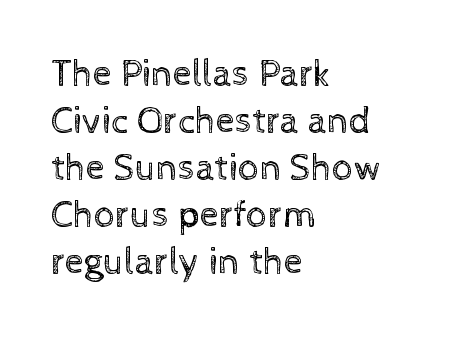
The image shows 38 px regular-weight type, upright; set left-aligned, line spacing 1.24x, normal letter spacing, not underlined; a medium x-height.
